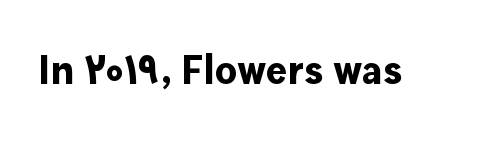
Q: Is the text bold? A: Yes.
Q: Is the text italic (slanted)? A: No, it is upright.
Q: Is the typeface a serif or a sans-serif typeface? A: Sans-serif.
Q: Is the text underlined? A: No.
Q: Is the spacing between letters normal or unusually wide? A: Normal.
Q: Width (condensed, normal, or wide)? A: Normal.
Q: Stroke contrast? A: Low.
Q: x-height? A: Medium.
Q: Monospaced? A: No.
